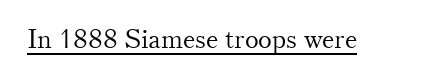
{"italic": "no", "bold": "no", "underline": "yes", "letter_spacing": "normal", "letter_spacing_em": 0.0, "glyph_px": 26}
